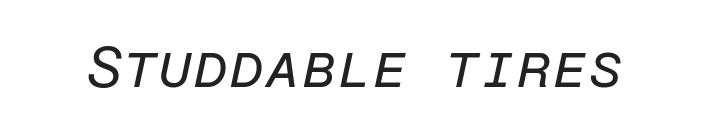
Q: Is the text bold? A: No.
Q: Is the text italic (slanted)? A: Yes, it leans right by about 12 degrees.
Q: Is the text underlined? A: No.
Q: Is the spacing between letters normal or unusually wide? A: Normal.
Q: Width (condensed, normal, or wide)? A: Normal.
Q: Stroke contrast? A: Low.
Q: x-height? A: Medium.
Q: Monospaced? A: Yes.
